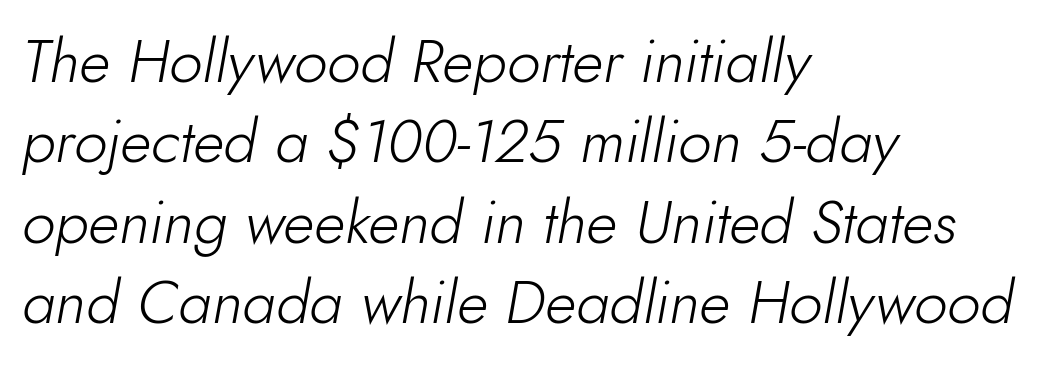
The image shows 60 px light type, italic (leaning right); set left-aligned, normal line spacing (1.34x), normal letter spacing, not underlined; low stroke contrast and a small x-height.
